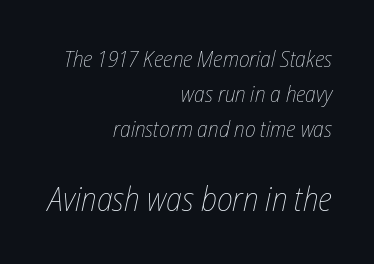
Q: Is the text bold? A: No.
Q: Is the text italic (slanted)? A: Yes, it leans right by about 12 degrees.
Q: Is the text underlined? A: No.
Q: How is the paragraph aligned? A: Right-aligned.
Q: Is the spacing between letters normal or unusually wide? A: Normal.
Q: Is the spacing between lines tight, normal or loose? A: Normal.
Q: Which block of text is set in a larger size, the first (top) or the second (bottom)? A: The second (bottom) one.
Q: Width (condensed, normal, or wide)? A: Condensed.
Q: Stroke contrast? A: Low.
Q: x-height? A: Medium.
Q: Monospaced? A: No.
